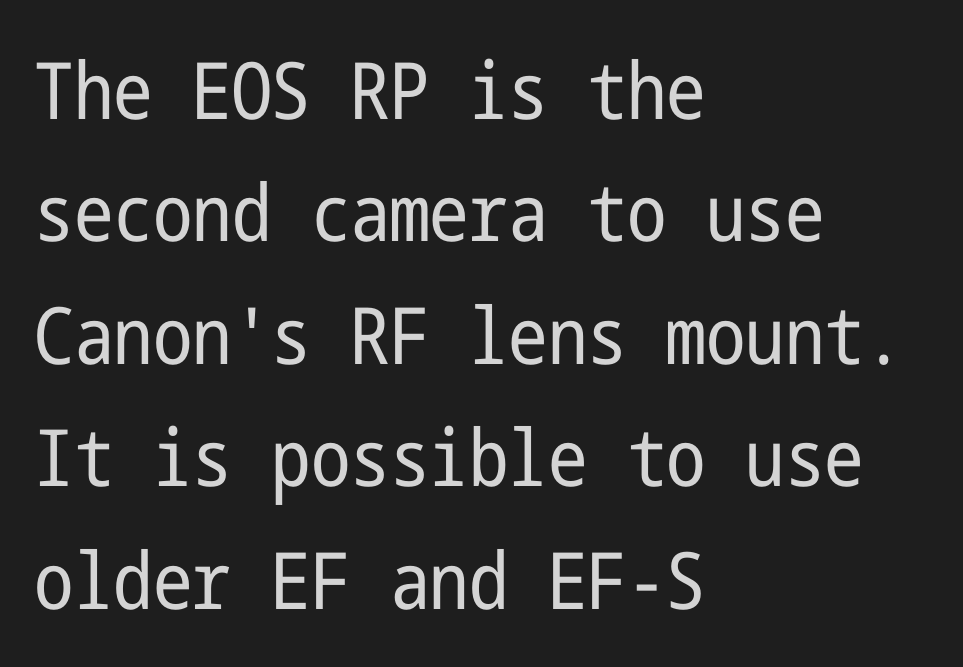
Q: Is the text bold? A: No.
Q: Is the text italic (slanted)? A: No, it is upright.
Q: Is the typeface a serif or a sans-serif typeface? A: Sans-serif.
Q: Is the text underlined? A: No.
Q: How is the paragraph aligned? A: Left-aligned.
Q: Is the spacing between letters normal or unusually wide? A: Normal.
Q: Is the spacing between lines tight, normal or loose? A: Normal.
Q: Width (condensed, normal, or wide)? A: Condensed.
Q: Stroke contrast? A: Low.
Q: x-height? A: Medium.
